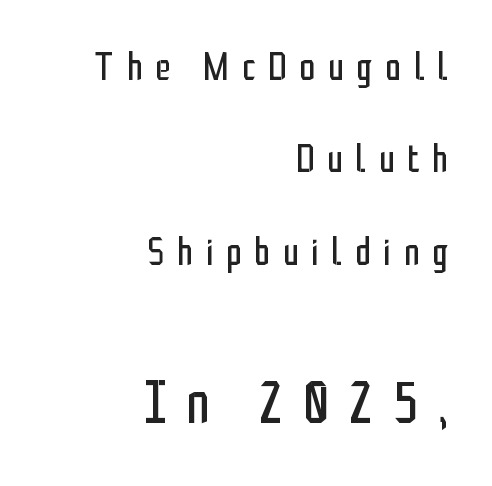
This is roman type, the default non-slanted kind. Look at the bottom of the vertical strokes: they stop flat, with no serifs. The face used here appears at its bigger size in the lower chunk. Is the type heavy? It reads as light-to-regular instead. Tracking here is generous; glyphs stand well apart from one another.
